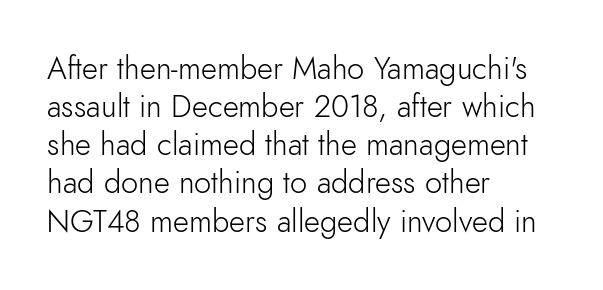
The image shows 31 px light sans-serif type, upright; set left-aligned, line spacing 1.23x, normal letter spacing, not underlined; low stroke contrast and a small x-height.
